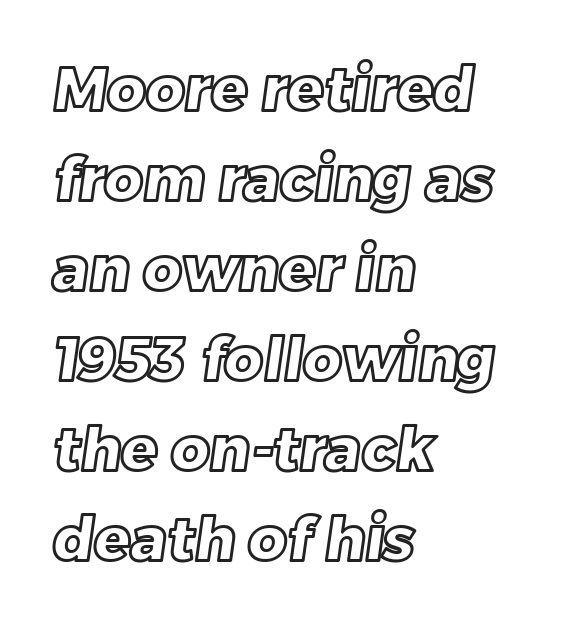
{"width": "normal", "x_height": "large", "monospaced": "no", "underline": "no", "align": "left", "line_spacing": "normal", "line_spacing_ratio": 1.5, "letter_spacing": "normal", "letter_spacing_em": 0.0, "glyph_px": 60}
